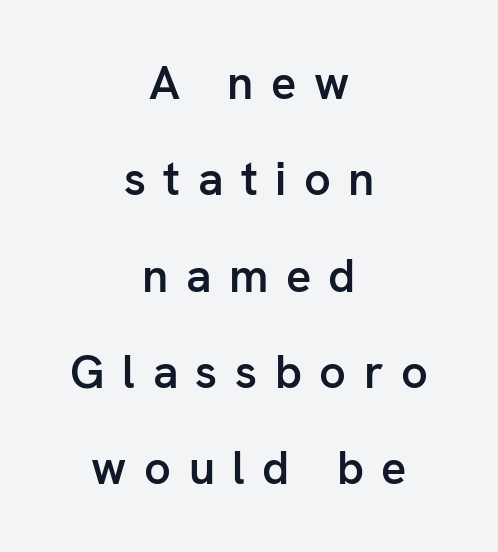
Q: Is the text bold? A: Semi-bold.
Q: Is the text italic (slanted)? A: No, it is upright.
Q: Is the typeface a serif or a sans-serif typeface? A: Sans-serif.
Q: Is the text underlined? A: No.
Q: How is the paragraph aligned? A: Centered.
Q: Is the spacing between letters normal or unusually wide? A: Unusually wide.
Q: Is the spacing between lines tight, normal or loose? A: Loose.
Q: Width (condensed, normal, or wide)? A: Normal.
Q: Stroke contrast? A: Low.
Q: x-height? A: Medium.
Q: Monospaced? A: No.
